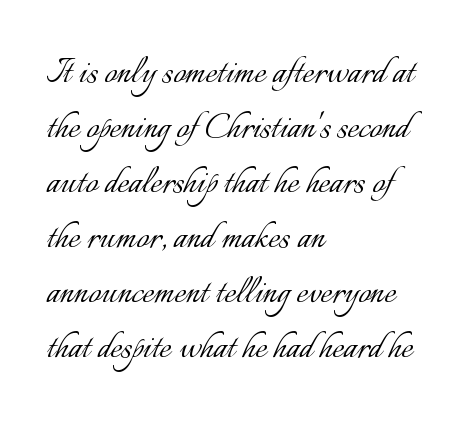
The image shows 44 px light type; set left-aligned, normal line spacing (1.25x), normal letter spacing, not underlined; low stroke contrast and a small x-height.
